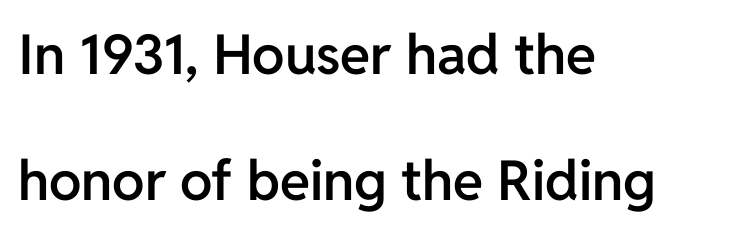
Does the weight exceed regular? Yes, but only to semibold. The type sits square on the baseline with zero lean. Is there much room between lines? Yes — plenty of vertical air separates them. The characters display no serif detailing; their extremities are plain. Varying glyph widths throughout — classic text-font behaviour.
